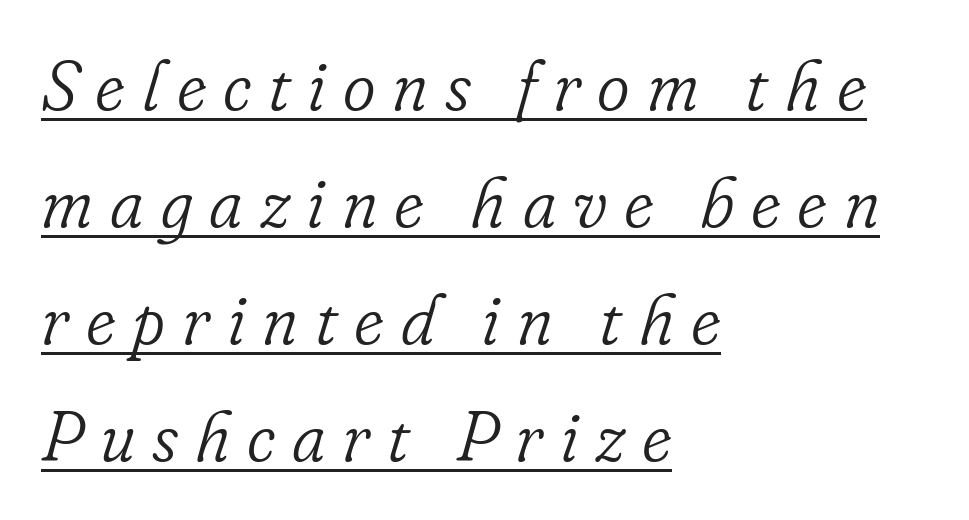
Q: Is the text bold? A: No.
Q: Is the text italic (slanted)? A: Yes, it leans right by about 16 degrees.
Q: Is the typeface a serif or a sans-serif typeface? A: Serif.
Q: Is the text underlined? A: Yes.
Q: How is the paragraph aligned? A: Left-aligned.
Q: Is the spacing between letters normal or unusually wide? A: Unusually wide.
Q: Is the spacing between lines tight, normal or loose? A: Normal.
Q: Width (condensed, normal, or wide)? A: Normal.
Q: Stroke contrast? A: Low.
Q: x-height? A: Small.
Q: Monospaced? A: No.
